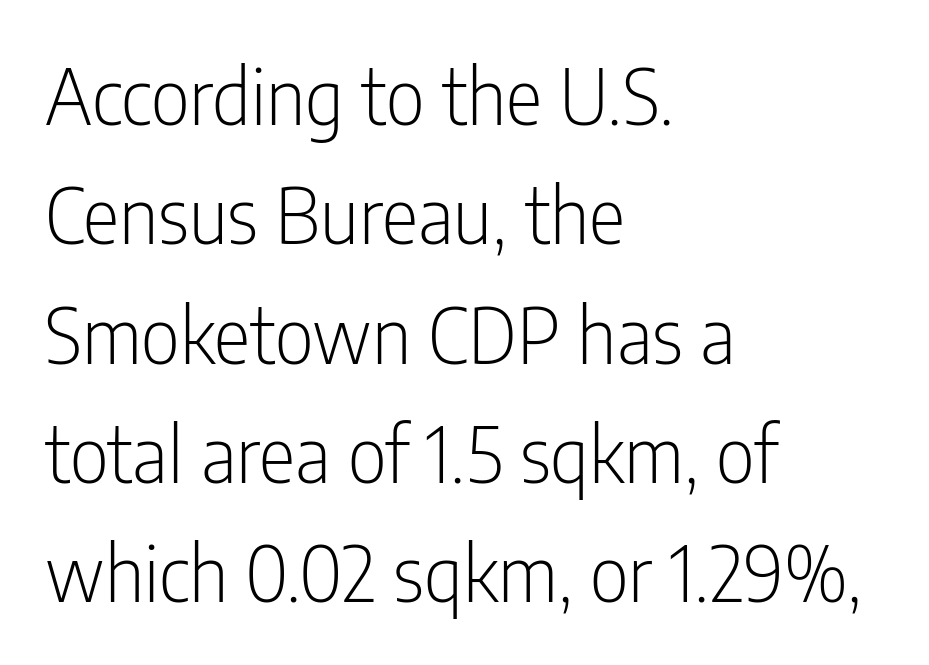
The image shows 77 px light, condensed sans-serif type, upright; set left-aligned, normal line spacing (1.55x), normal letter spacing, not underlined; low stroke contrast and a medium x-height.
